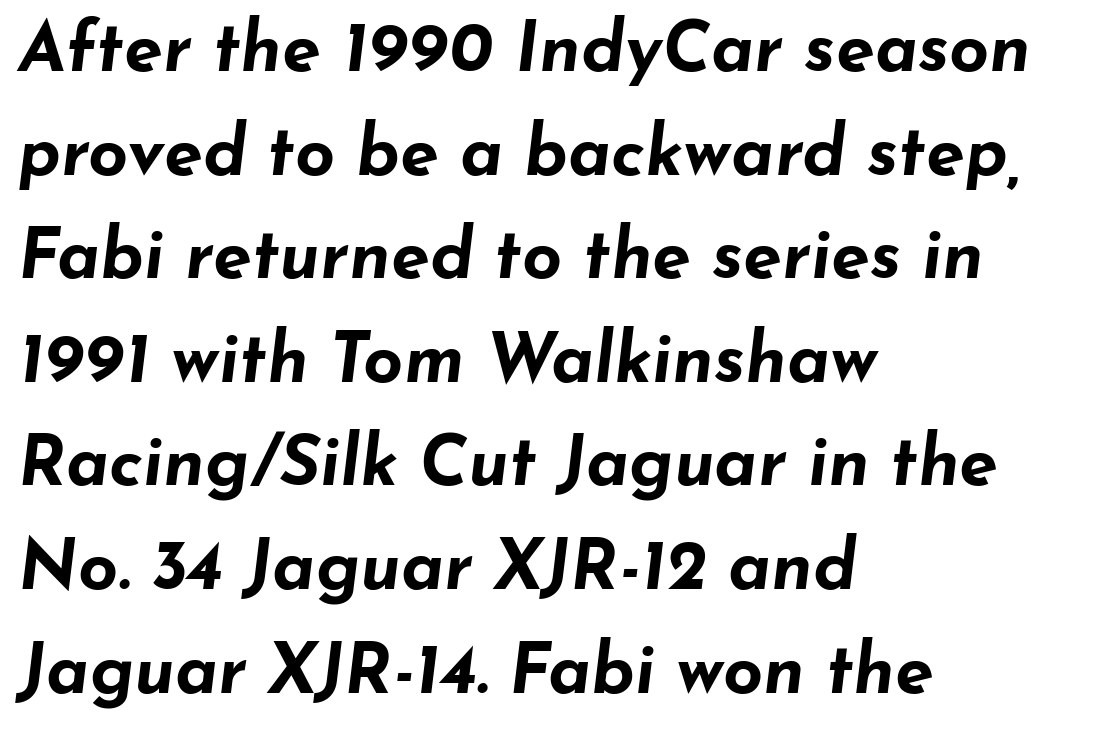
{"italic": "yes", "lean": "right", "slant_degrees": 7, "bold": "yes", "weight": "bold", "width": "wide", "stroke_contrast": "low", "x_height": "small", "monospaced": "no", "underline": "no", "align": "left", "line_spacing": "normal", "line_spacing_ratio": 1.48, "letter_spacing": "normal", "letter_spacing_em": 0.0, "glyph_px": 70}
